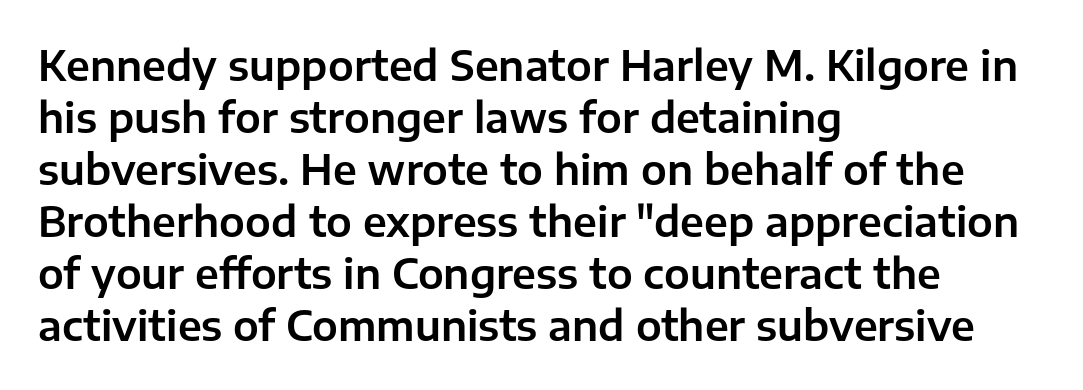
The image shows 41 px sans-serif type, upright; set left-aligned, normal line spacing (1.27x), normal letter spacing, not underlined; low stroke contrast and a medium x-height.
